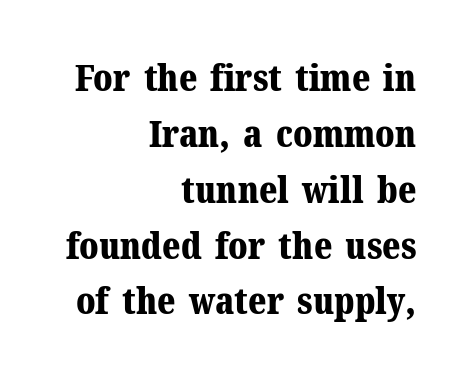
Q: Is the text bold? A: Yes.
Q: Is the text italic (slanted)? A: No, it is upright.
Q: Is the typeface a serif or a sans-serif typeface? A: Serif.
Q: Is the text underlined? A: No.
Q: How is the paragraph aligned? A: Right-aligned.
Q: Is the spacing between letters normal or unusually wide? A: Normal.
Q: Is the spacing between lines tight, normal or loose? A: Normal.
Q: Width (condensed, normal, or wide)? A: Normal.
Q: Stroke contrast? A: Medium.
Q: x-height? A: Medium.
Q: Monospaced? A: No.
